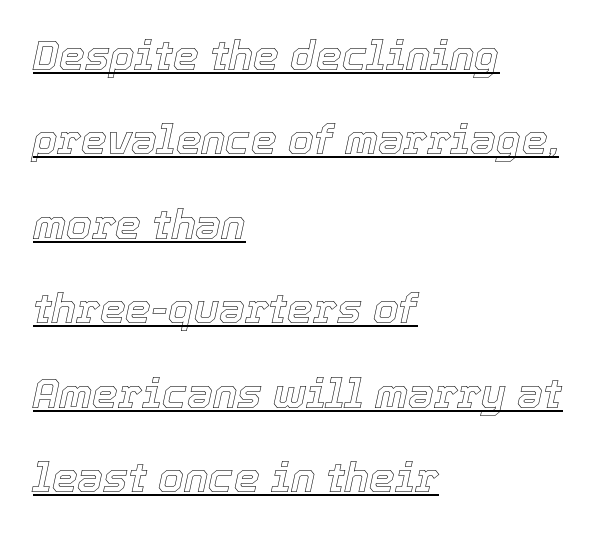
{"italic": "yes", "lean": "right", "slant_degrees": 12, "width": "normal", "x_height": "medium", "monospaced": "no", "underline": "yes", "align": "left", "line_spacing": "loose", "line_spacing_ratio": 2.06, "letter_spacing": "normal", "letter_spacing_em": 0.0, "glyph_px": 41}
